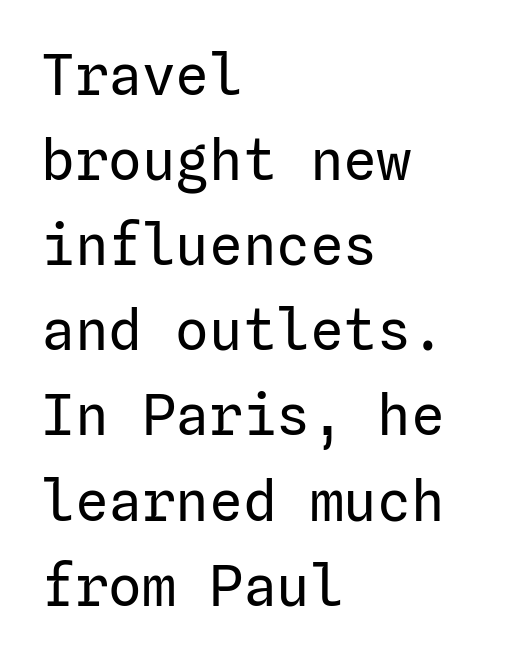
{"serif": "no", "italic": "no", "bold": "no", "weight": "regular", "width": "normal", "stroke_contrast": "low", "x_height": "medium", "underline": "no", "align": "left", "line_spacing": "normal", "line_spacing_ratio": 1.52, "letter_spacing": "normal", "letter_spacing_em": 0.0, "glyph_px": 56}
